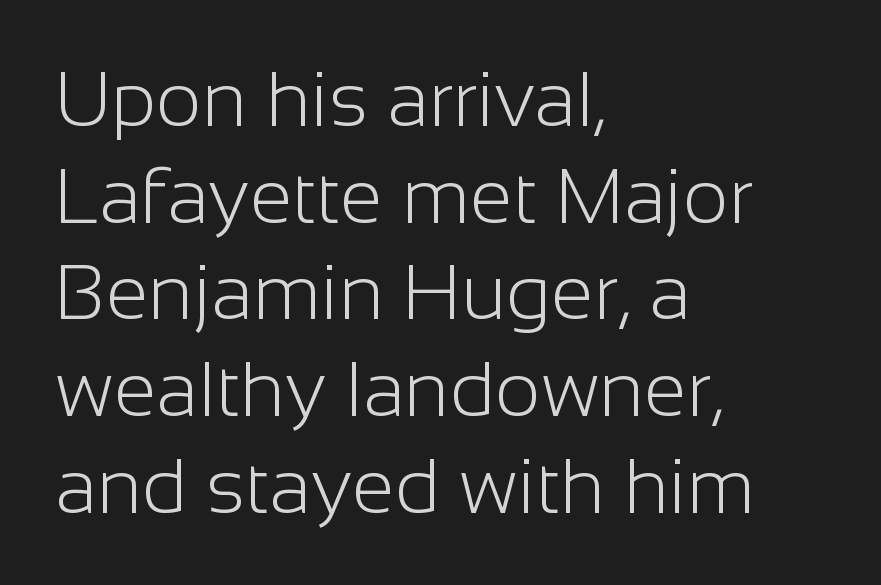
{"serif": "no", "italic": "no", "bold": "no", "weight": "light", "width": "normal", "stroke_contrast": "low", "x_height": "medium", "monospaced": "no", "underline": "no", "align": "left", "line_spacing_ratio": 1.24, "letter_spacing": "normal", "letter_spacing_em": 0.0, "glyph_px": 78}
